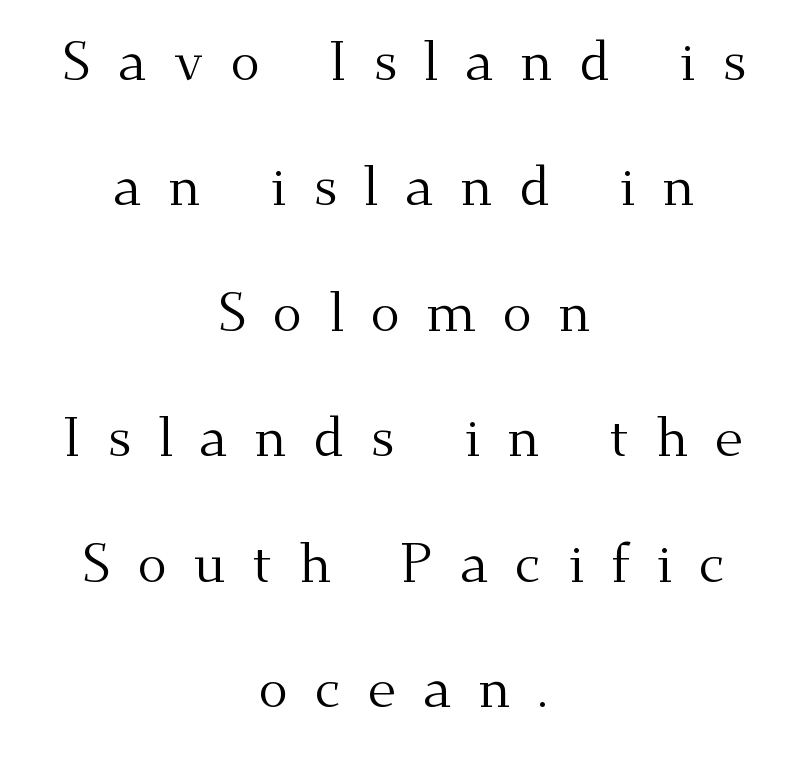
{"serif": "yes", "italic": "no", "bold": "no", "weight": "regular", "width": "normal", "stroke_contrast": "medium", "x_height": "small", "monospaced": "no", "underline": "no", "align": "center", "line_spacing": "loose", "line_spacing_ratio": 2.28, "letter_spacing": "wide", "letter_spacing_em": 0.49, "glyph_px": 55}
